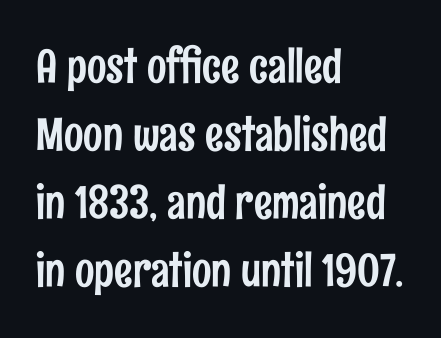
Q: Is the text italic (slanted)? A: No, it is upright.
Q: Is the typeface a serif or a sans-serif typeface? A: Sans-serif.
Q: Is the text underlined? A: No.
Q: How is the paragraph aligned? A: Left-aligned.
Q: Is the spacing between letters normal or unusually wide? A: Normal.
Q: Is the spacing between lines tight, normal or loose? A: Normal.
Q: Width (condensed, normal, or wide)? A: Condensed.
Q: Stroke contrast? A: Low.
Q: x-height? A: Medium.
Q: Monospaced? A: No.
